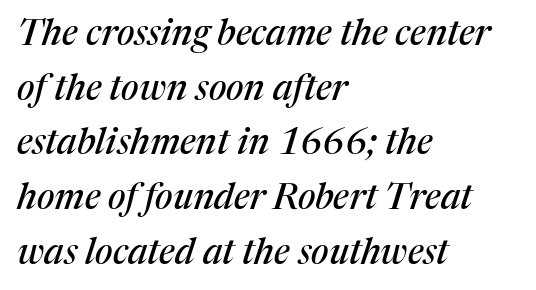
Q: Is the text italic (slanted)? A: Yes, it leans right by about 17 degrees.
Q: Is the typeface a serif or a sans-serif typeface? A: Serif.
Q: Is the text underlined? A: No.
Q: How is the paragraph aligned? A: Left-aligned.
Q: Is the spacing between letters normal or unusually wide? A: Normal.
Q: Is the spacing between lines tight, normal or loose? A: Normal.
Q: Width (condensed, normal, or wide)? A: Normal.
Q: Stroke contrast? A: Medium.
Q: x-height? A: Medium.
Q: Monospaced? A: No.
